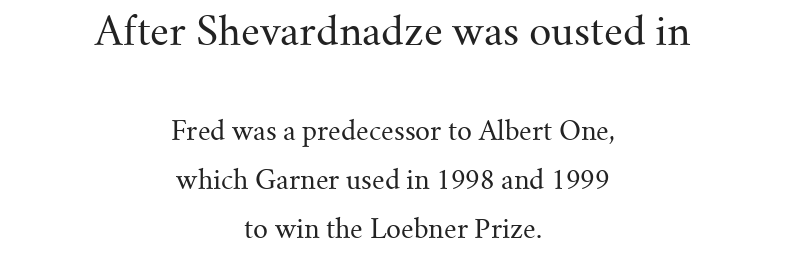
No chunkiness to these letters — they're not bold. Where is the straight margin? There isn't one; the lines are centered. The lettering holds an erect, upright posture throughout. This sample uses plain, unmodified letter spacing. Note: serifs present on the glyphs. Beneath every word, the page is bare.
